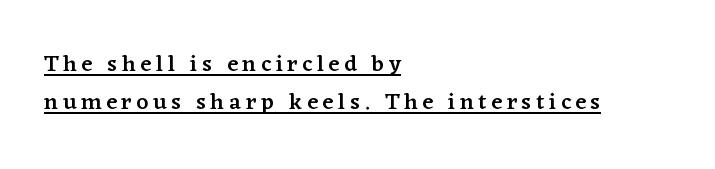
Which margin do the lines hug? The left one — the right edge is uneven. Characters follow at a spacing far wider than the type designer built in. Regular leading. Students, observe the line beneath the letters — that is underlining. What weight is shown? A semibold, between regular and bold.
